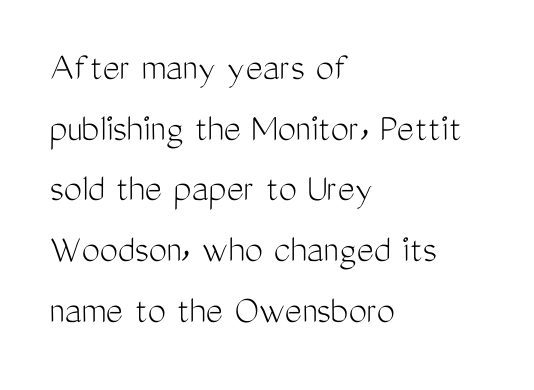
{"serif": "no", "italic": "no", "bold": "no", "weight": "light", "width": "condensed", "stroke_contrast": "medium", "x_height": "medium", "monospaced": "no", "underline": "no", "align": "left", "line_spacing": "normal", "line_spacing_ratio": 1.48, "letter_spacing": "normal", "letter_spacing_em": 0.0, "glyph_px": 41}
